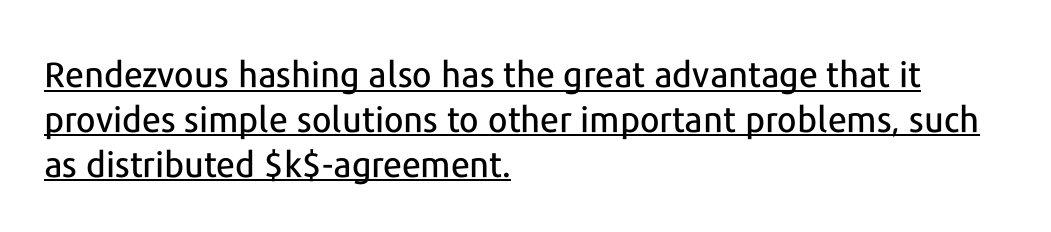
Q: Is the text italic (slanted)? A: No, it is upright.
Q: Is the typeface a serif or a sans-serif typeface? A: Sans-serif.
Q: Is the text underlined? A: Yes.
Q: How is the paragraph aligned? A: Left-aligned.
Q: Is the spacing between letters normal or unusually wide? A: Normal.
Q: Is the spacing between lines tight, normal or loose? A: Normal.
Q: Width (condensed, normal, or wide)? A: Normal.
Q: Stroke contrast? A: Low.
Q: x-height? A: Medium.
Q: Monospaced? A: No.
